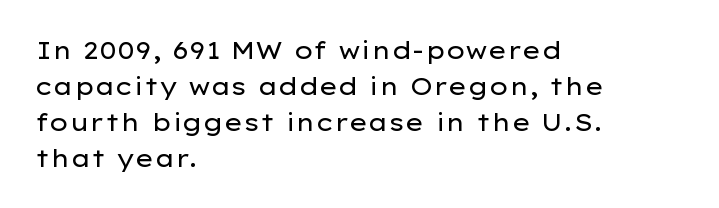
There is no visible air inserted between adjacent glyphs. The rendering anchors every line to the left-hand side. Counters stay open thanks to moderate or lighter strokes. Is there much room between lines? A standard amount, neither cramped nor airy. Type without underlining.
